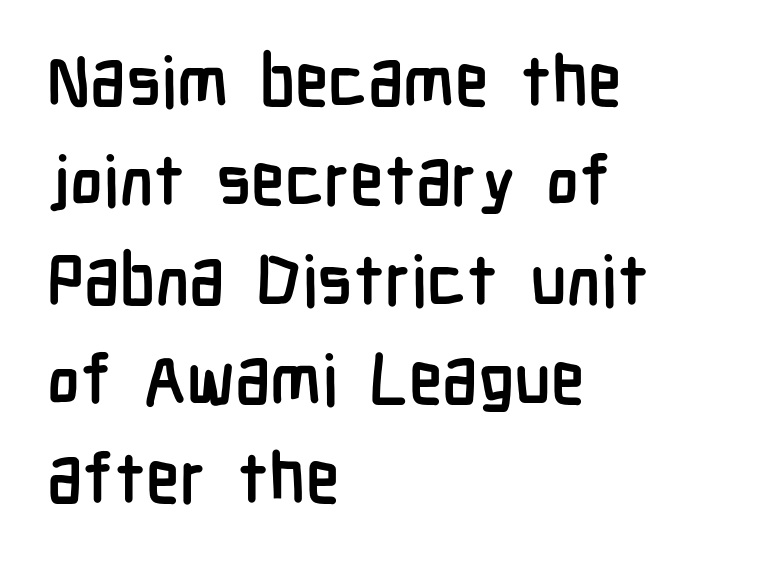
The image shows 69 px semibold, condensed sans-serif type, upright; set left-aligned, normal line spacing (1.44x), normal letter spacing, not underlined; low stroke contrast and a medium x-height.
